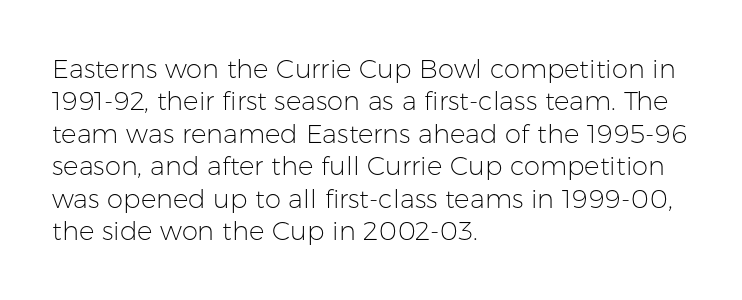
Q: Is the text bold? A: No.
Q: Is the text italic (slanted)? A: No, it is upright.
Q: Is the text underlined? A: No.
Q: How is the paragraph aligned? A: Left-aligned.
Q: Is the spacing between letters normal or unusually wide? A: Normal.
Q: Is the spacing between lines tight, normal or loose? A: Normal.
